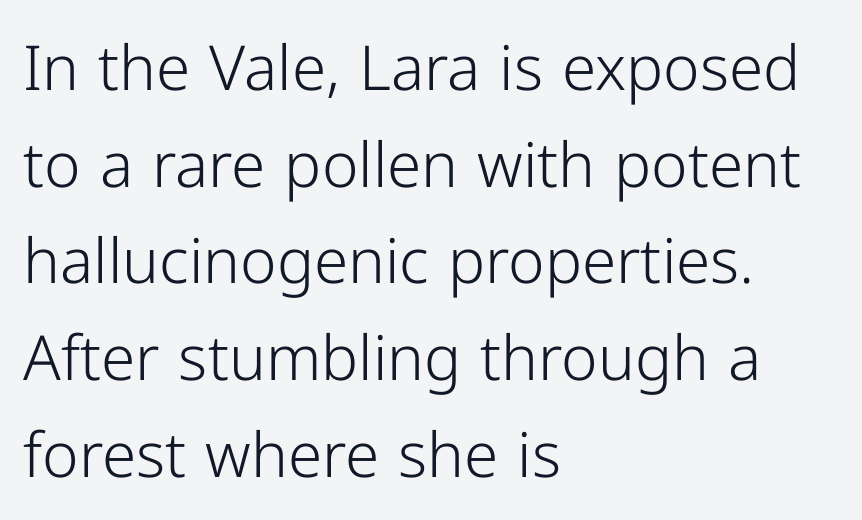
Q: Is the text bold? A: No.
Q: Is the text italic (slanted)? A: No, it is upright.
Q: Is the typeface a serif or a sans-serif typeface? A: Sans-serif.
Q: Is the text underlined? A: No.
Q: How is the paragraph aligned? A: Left-aligned.
Q: Is the spacing between letters normal or unusually wide? A: Normal.
Q: Is the spacing between lines tight, normal or loose? A: Normal.
Q: Width (condensed, normal, or wide)? A: Normal.
Q: Stroke contrast? A: Low.
Q: x-height? A: Medium.
Q: Monospaced? A: No.
